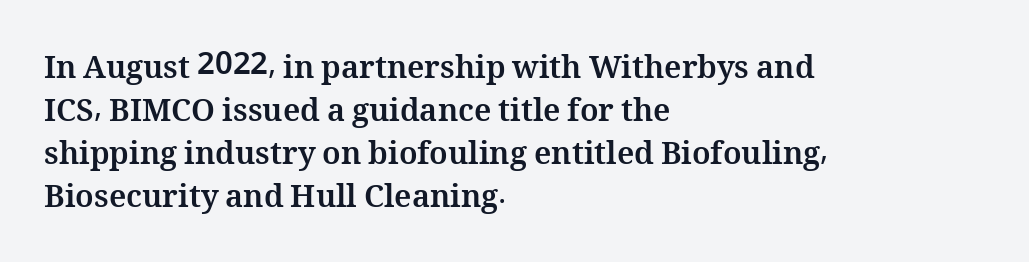
The letters stand straight up with perfectly vertical stems. Does the copy run flush right? No — it runs flush left. Glance below the letters and you will spot only blank space. Each letter keeps its own natural width here, so spacing adapts to shape. This is heavy type, rendered in bold.
